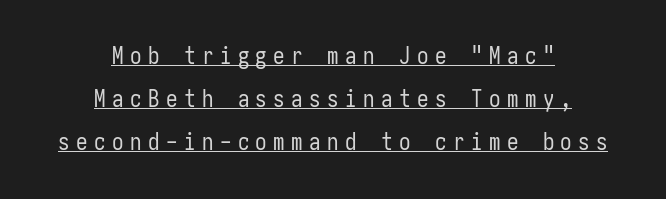
The image shows 23 px text type, upright; set centered, line spacing 1.88x, unusually wide letter spacing (+0.28 em), underlined.
